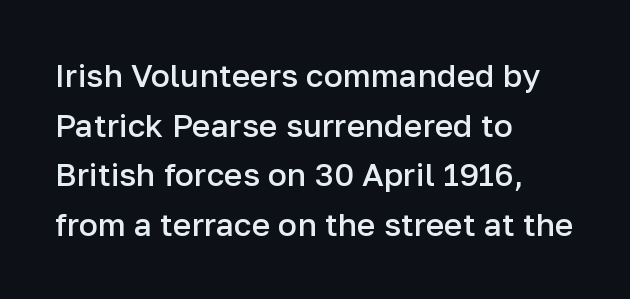
{"serif": "no", "italic": "no", "bold": "semi", "weight": "semibold", "width": "normal", "stroke_contrast": "low", "x_height": "medium", "monospaced": "no", "underline": "no", "align": "left", "line_spacing": "normal", "line_spacing_ratio": 1.55, "letter_spacing": "normal", "letter_spacing_em": 0.0, "glyph_px": 32}
